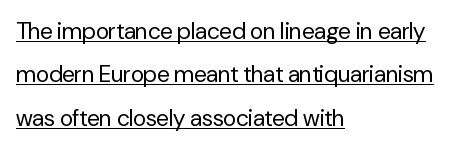
These lines stack with their left ends in a neat column. Standard letterfit; no display-style spreading of the glyphs. The typesetter has applied underlining to the passage shown. Weight class: somewhere from thin through regular.
